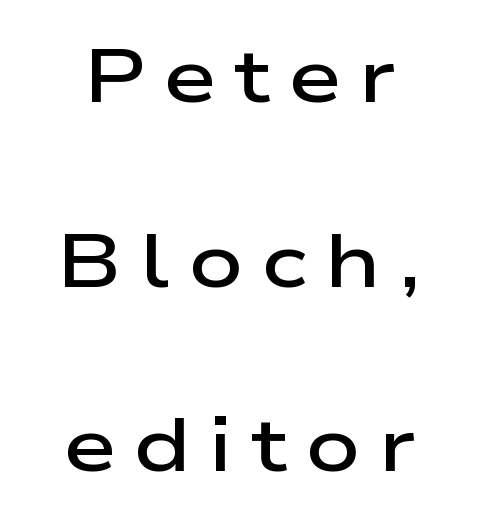
Q: Is the text bold? A: Semi-bold.
Q: Is the text italic (slanted)? A: No, it is upright.
Q: Is the typeface a serif or a sans-serif typeface? A: Sans-serif.
Q: Is the text underlined? A: No.
Q: How is the paragraph aligned? A: Centered.
Q: Is the spacing between letters normal or unusually wide? A: Unusually wide.
Q: Is the spacing between lines tight, normal or loose? A: Loose.
Q: Width (condensed, normal, or wide)? A: Wide.
Q: Stroke contrast? A: Low.
Q: x-height? A: Medium.
Q: Monospaced? A: No.
